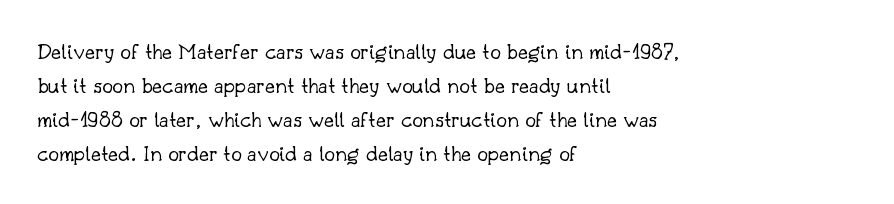
Decoration check: the copy has no underline. Teacher's note: observe the even left margin — that is flush-left alignment. Interline gaps are of average width in this sample. No chunkiness to these letters — they're not bold. These lines were composed using upright roman letters.
